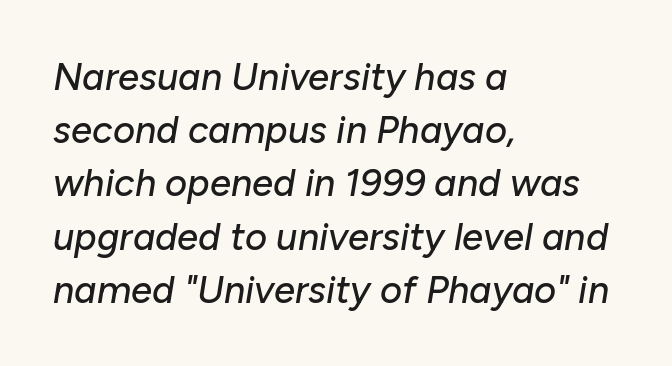
Q: Is the text italic (slanted)? A: Yes, it leans right by about 10 degrees.
Q: Is the text underlined? A: No.
Q: How is the paragraph aligned? A: Left-aligned.
Q: Is the spacing between letters normal or unusually wide? A: Normal.
Q: Is the spacing between lines tight, normal or loose? A: Normal.
Q: Width (condensed, normal, or wide)? A: Normal.
Q: Stroke contrast? A: Low.
Q: x-height? A: Medium.
Q: Monospaced? A: No.
